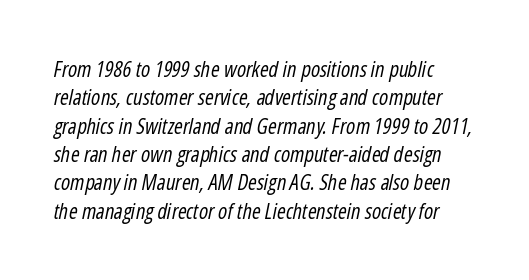
Q: Is the text bold? A: No.
Q: Is the text italic (slanted)? A: Yes, it leans right by about 12 degrees.
Q: Is the text underlined? A: No.
Q: Is the spacing between letters normal or unusually wide? A: Normal.
Q: Is the spacing between lines tight, normal or loose? A: Normal.
